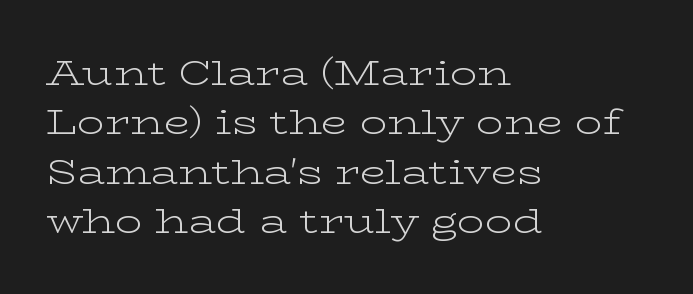
The image shows 34 px light, wide serif type, upright; set left-aligned, normal line spacing (1.45x), normal letter spacing, not underlined; low stroke contrast and a medium x-height.
